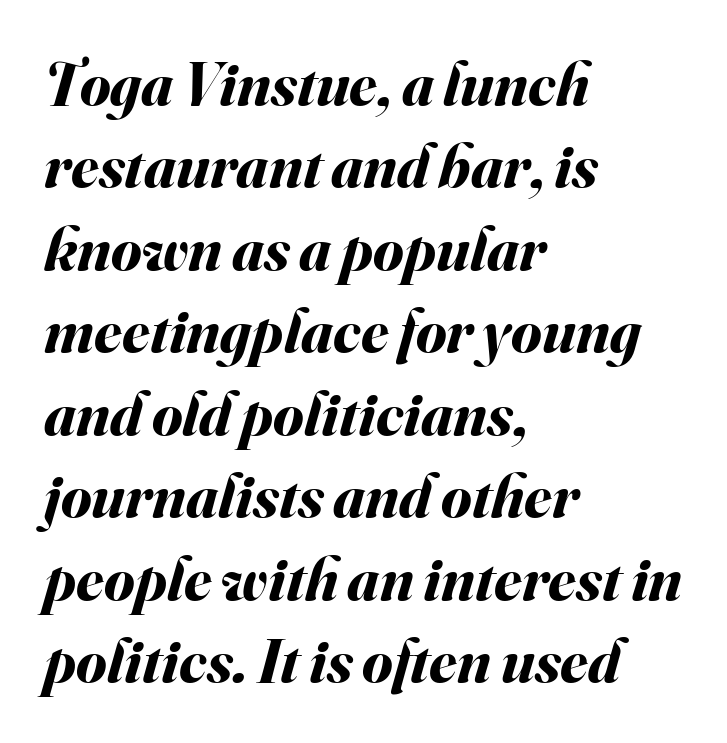
The face used here is rendered with its standard letterfit. Unmarked baselines from the first word to the last. Which margin do the lines hug? The left one — the right edge is uneven. Compared with typical paragraphs, the rows here are spaced about the same.
